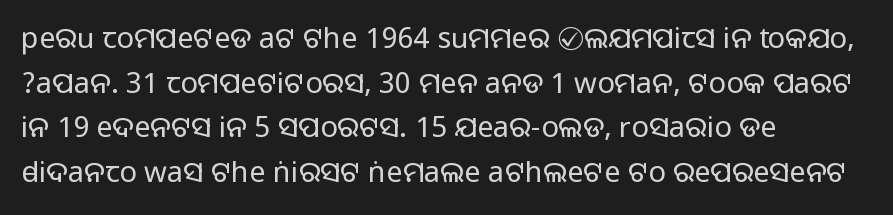
Q: Is the text italic (slanted)? A: No, it is upright.
Q: Is the typeface a serif or a sans-serif typeface? A: Sans-serif.
Q: Is the text underlined? A: No.
Q: How is the paragraph aligned? A: Left-aligned.
Q: Is the spacing between letters normal or unusually wide? A: Normal.
Q: Is the spacing between lines tight, normal or loose? A: Normal.
Q: Width (condensed, normal, or wide)? A: Normal.
Q: Stroke contrast? A: Medium.
Q: Monospaced? A: No.
